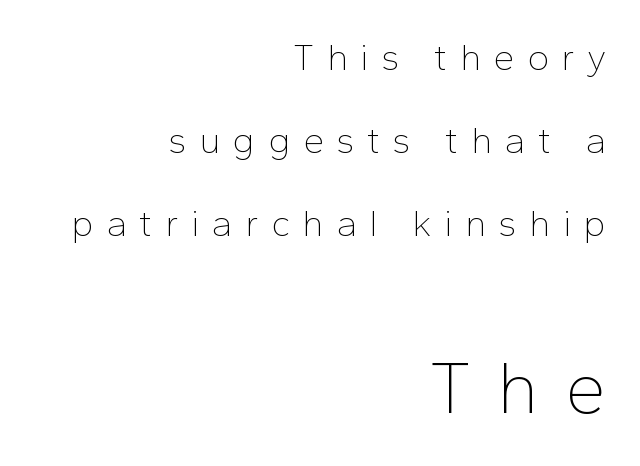
The image shows 74 px thin sans-serif type, upright; set right-aligned, loose line spacing (2.24x), unusually wide letter spacing (+0.34 em), not underlined; the second (bottom) block is 2.0x larger; low stroke contrast and a medium x-height.
